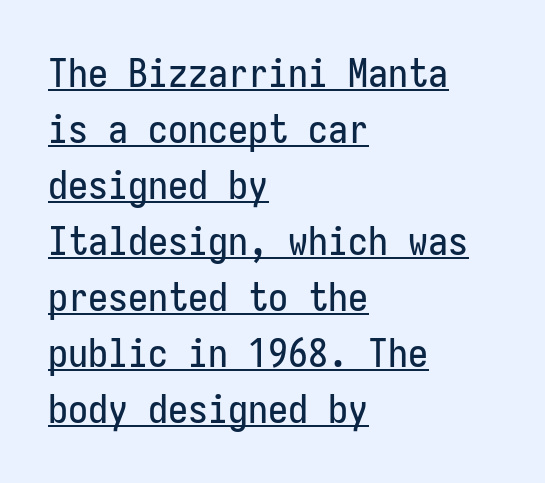
{"serif": "no", "italic": "no", "width": "condensed", "stroke_contrast": "low", "x_height": "medium", "underline": "yes", "align": "left", "line_spacing": "normal", "line_spacing_ratio": 1.4, "letter_spacing": "normal", "letter_spacing_em": 0.0, "glyph_px": 40}
